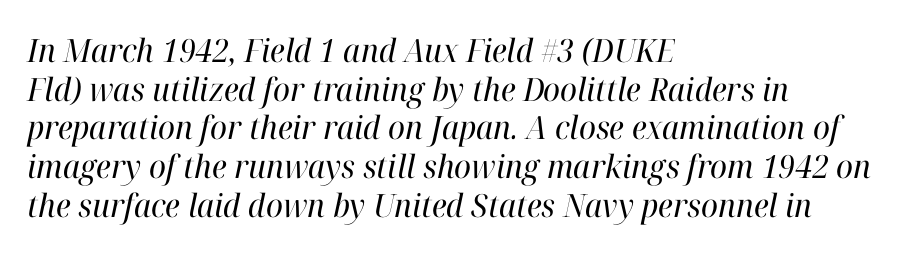
{"serif": "yes", "italic": "yes", "lean": "right", "slant_degrees": 12, "bold": "no", "weight": "regular", "width": "normal", "stroke_contrast": "high", "x_height": "medium", "monospaced": "no", "underline": "no", "align": "left", "line_spacing_ratio": 1.21, "letter_spacing": "normal", "letter_spacing_em": 0.0, "glyph_px": 32}
